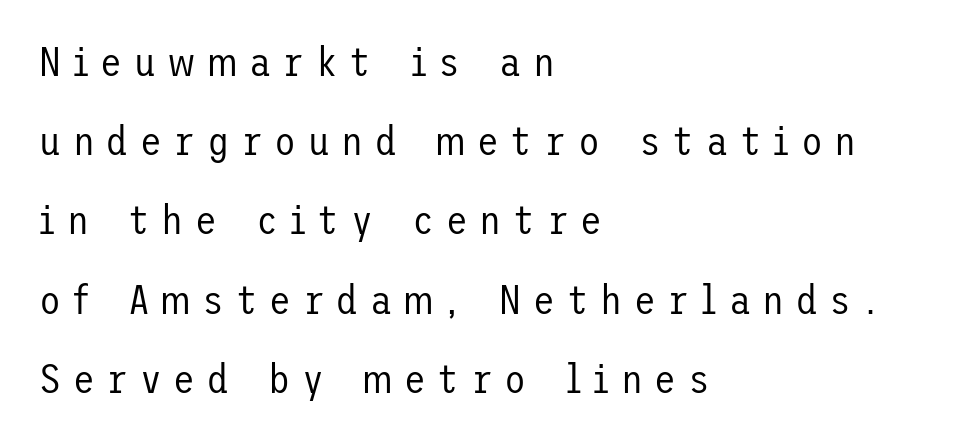
The image shows 40 px regular-weight sans-serif type, upright; set left-aligned, loose line spacing (1.98x), unusually wide letter spacing (+0.29 em), not underlined; low stroke contrast and a medium x-height.
